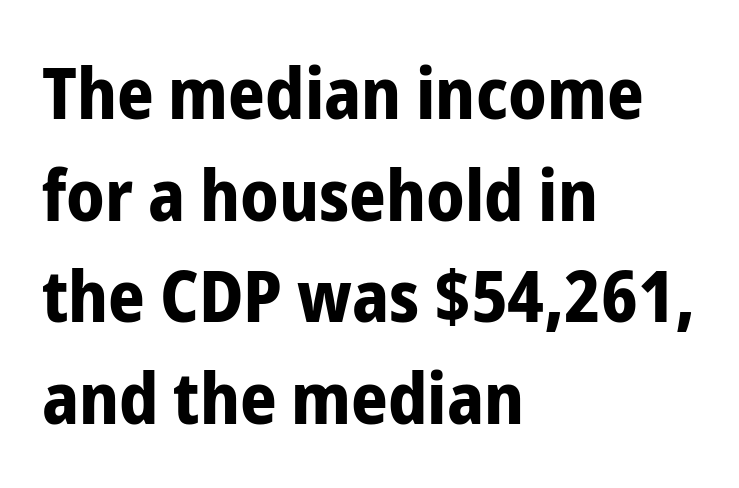
{"serif": "no", "italic": "no", "bold": "yes", "weight": "bold", "width": "condensed", "stroke_contrast": "low", "x_height": "medium", "monospaced": "no", "underline": "no", "align": "left", "line_spacing": "normal", "line_spacing_ratio": 1.41, "letter_spacing": "normal", "letter_spacing_em": 0.0, "glyph_px": 72}
